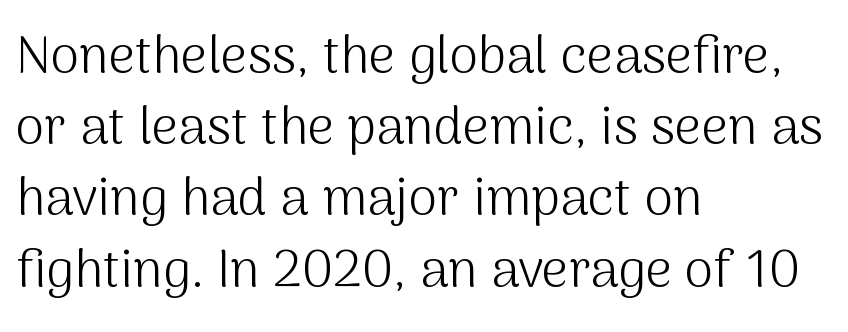
Each new line begins a customary step beneath the previous one. The face used here is rendered with its standard letterfit. If you drew a line through each stem, it would be perfectly vertical. The letters carry no serifs — their stems end cleanly without finishing strokes. Counters stay open thanks to moderate or lighter strokes.
